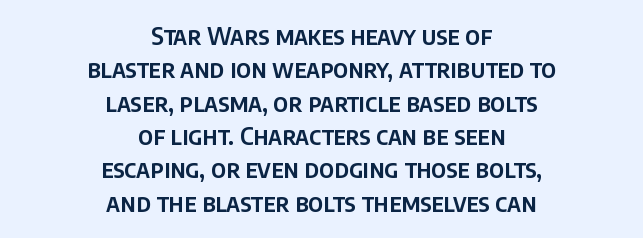
Q: Is the text italic (slanted)? A: No, it is upright.
Q: Is the text underlined? A: No.
Q: How is the paragraph aligned? A: Centered.
Q: Is the spacing between letters normal or unusually wide? A: Normal.
Q: Is the spacing between lines tight, normal or loose? A: Normal.
